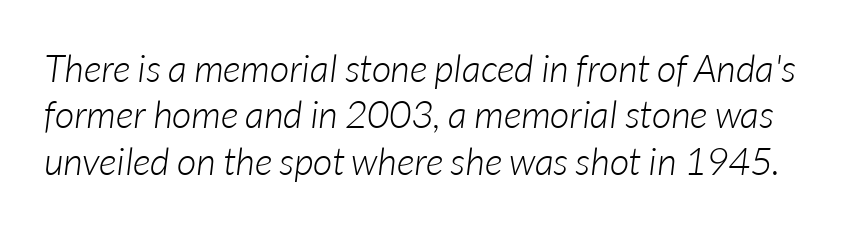
Any mark beneath the type? The region is blank. The passage shown is typed in a proportional face where columns would drift. The weight tops out at a normal text grade. The text carries the slant typical of an italic or oblique font. Observe the ordinary spacing: letters are neighbours, not strangers.
